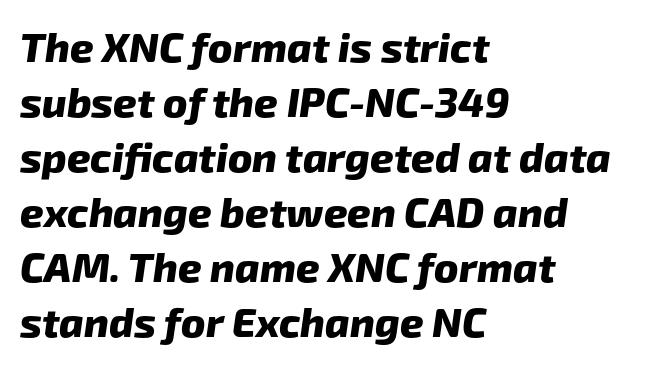
Q: Is the text bold? A: Yes.
Q: Is the typeface a serif or a sans-serif typeface? A: Sans-serif.
Q: Is the text underlined? A: No.
Q: How is the paragraph aligned? A: Left-aligned.
Q: Is the spacing between letters normal or unusually wide? A: Normal.
Q: Is the spacing between lines tight, normal or loose? A: Normal.
Q: Width (condensed, normal, or wide)? A: Normal.
Q: Stroke contrast? A: Low.
Q: x-height? A: Medium.
Q: Monospaced? A: No.
